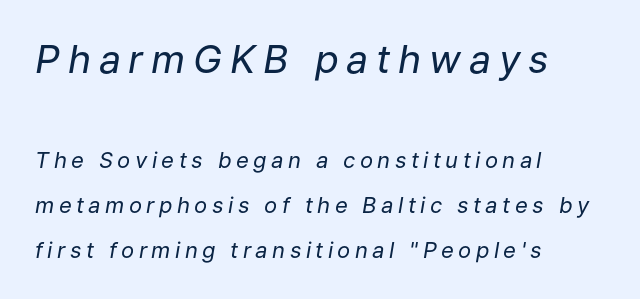
The image shows 39 px regular-weight type, italic (leaning right); set left-aligned, loose line spacing (2.04x), unusually wide letter spacing (+0.2 em), not underlined; the first (top) block is 1.77x larger; low stroke contrast and a medium x-height.
